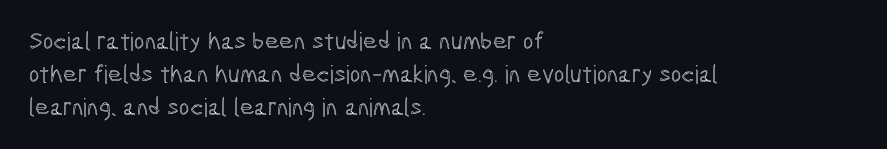
{"italic": "no", "underline": "no", "align": "left", "line_spacing": "normal", "line_spacing_ratio": 1.32, "letter_spacing": "normal", "letter_spacing_em": 0.0, "glyph_px": 25}
